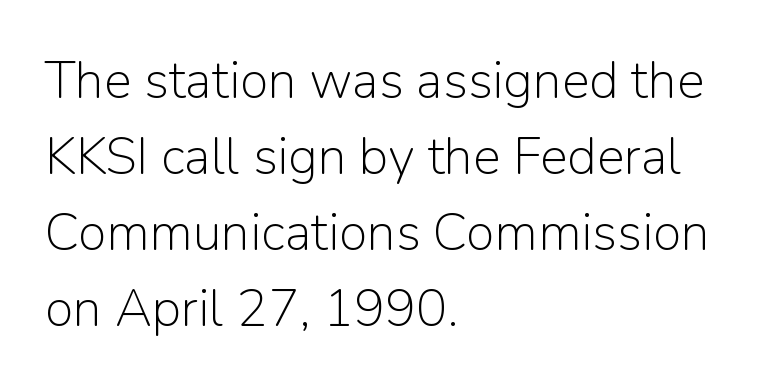
The typeface chosen for these lines omits serifs. No word sits above an underline. Do the characters align in a grid? No, the font is proportional. The block of text has a typical density, with ordinary space between rows.
